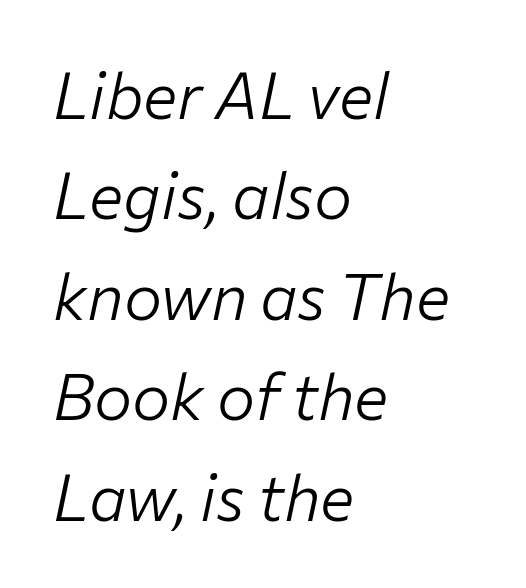
The image shows 64 px light type, italic (leaning right); set left-aligned, normal line spacing (1.57x), normal letter spacing, not underlined; low stroke contrast and a medium x-height.
